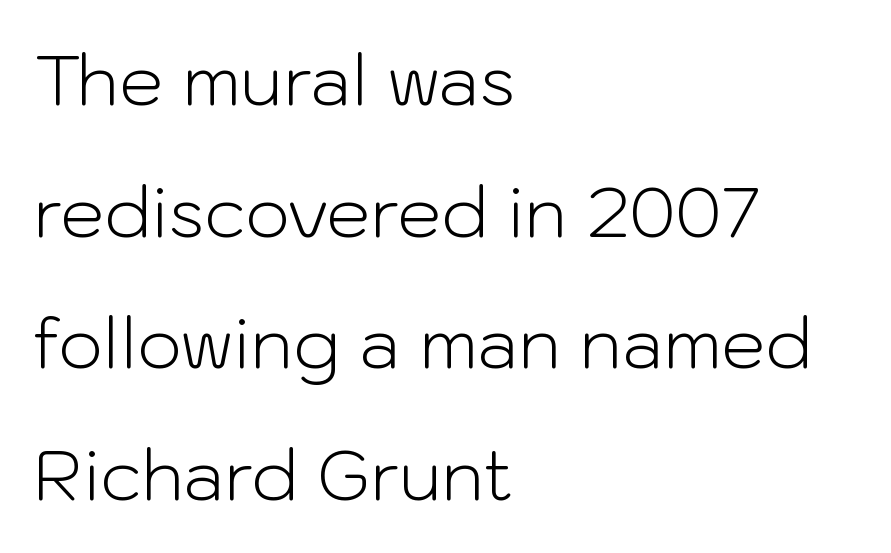
Posture: vertical. The rag falls on the right side of this text block. Compared with a typical body face, this is equally light or lighter still. Nope, no serifs anywhere on these letters. Is this a fixed-width face? No — the glyphs have proportional, varying widths. Just letters on the line, the space beneath them empty.
